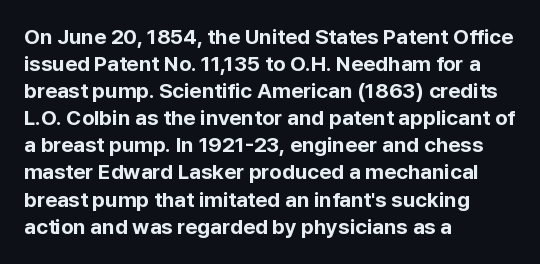
The image shows 21 px bold type, upright; set left-aligned, normal line spacing (1.29x), normal letter spacing, not underlined.
